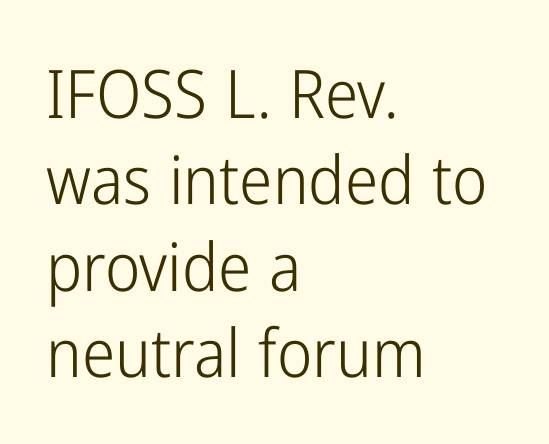
{"serif": "no", "italic": "no", "bold": "no", "weight": "light", "width": "condensed", "stroke_contrast": "low", "x_height": "medium", "monospaced": "no", "underline": "no", "align": "left", "line_spacing": "normal", "line_spacing_ratio": 1.29, "letter_spacing": "normal", "letter_spacing_em": 0.0, "glyph_px": 67}
